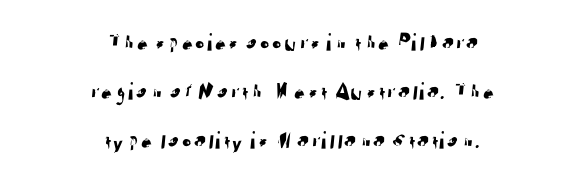
The image shows 25 px text type; set centered, loose line spacing (1.97x), normal letter spacing, not underlined.
